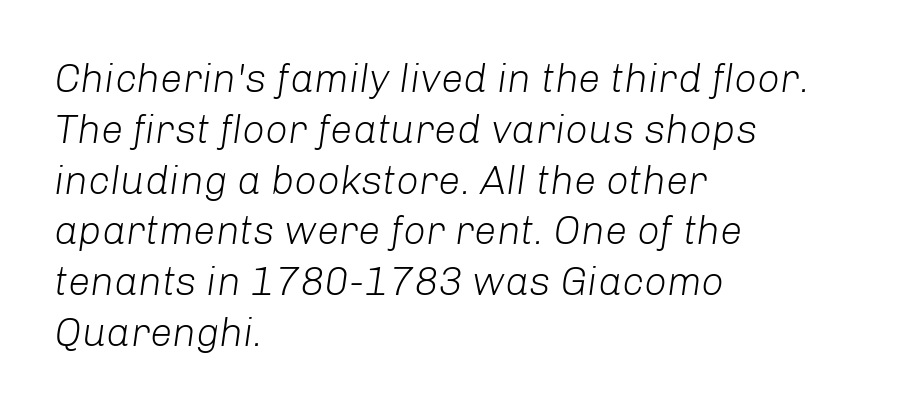
The image shows 40 px light type, italic (leaning right); set left-aligned, normal line spacing (1.27x), normal letter spacing, not underlined; low stroke contrast and a medium x-height.
